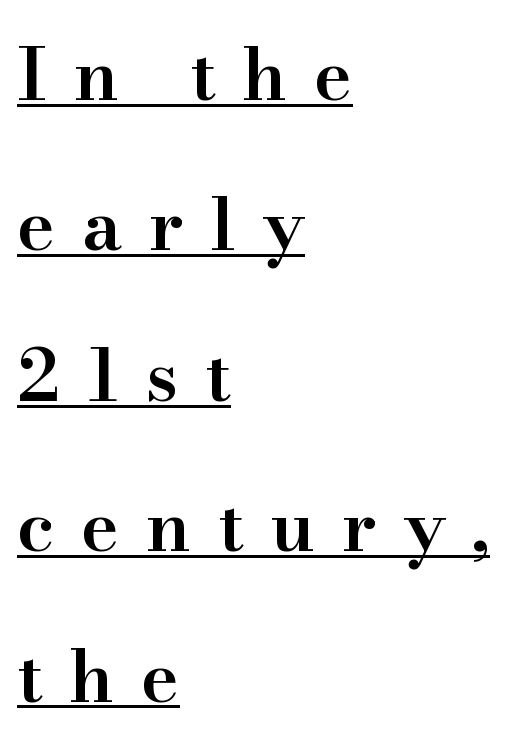
The image shows 73 px semibold serif type, upright; set left-aligned, loose line spacing (2.06x), unusually wide letter spacing (+0.36 em), underlined; high stroke contrast and a small x-height.
